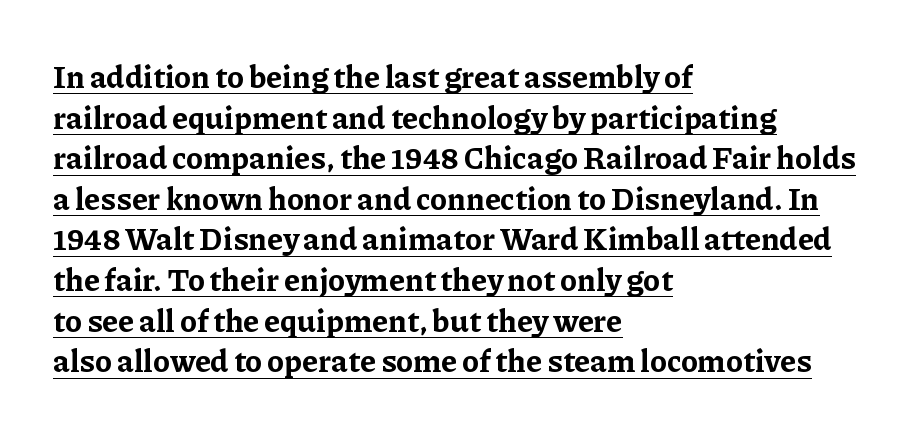
Q: Is the text bold? A: Yes.
Q: Is the text italic (slanted)? A: No, it is upright.
Q: Is the typeface a serif or a sans-serif typeface? A: Serif.
Q: Is the text underlined? A: Yes.
Q: How is the paragraph aligned? A: Left-aligned.
Q: Is the spacing between letters normal or unusually wide? A: Normal.
Q: Is the spacing between lines tight, normal or loose? A: Normal.
Q: Width (condensed, normal, or wide)? A: Normal.
Q: Stroke contrast? A: Low.
Q: x-height? A: Medium.
Q: Monospaced? A: No.
